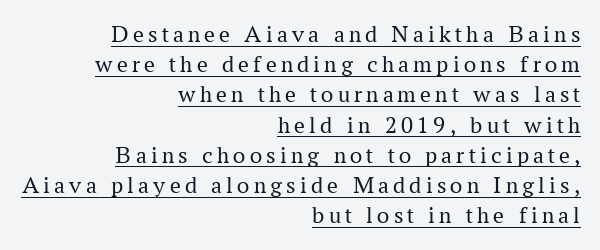
Q: Is the text bold? A: No.
Q: Is the text italic (slanted)? A: No, it is upright.
Q: Is the text underlined? A: Yes.
Q: How is the paragraph aligned? A: Right-aligned.
Q: Is the spacing between lines tight, normal or loose? A: Normal.
